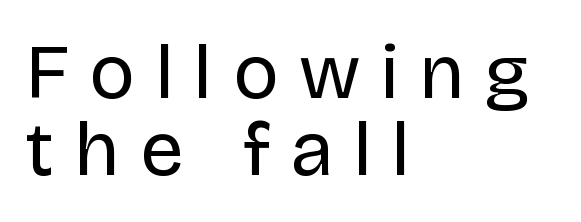
Q: Is the text bold? A: No.
Q: Is the text italic (slanted)? A: No, it is upright.
Q: Is the typeface a serif or a sans-serif typeface? A: Sans-serif.
Q: Is the text underlined? A: No.
Q: How is the paragraph aligned? A: Left-aligned.
Q: Is the spacing between letters normal or unusually wide? A: Unusually wide.
Q: Is the spacing between lines tight, normal or loose? A: Tight.
Q: Width (condensed, normal, or wide)? A: Normal.
Q: Stroke contrast? A: Low.
Q: x-height? A: Large.
Q: Monospaced? A: No.
